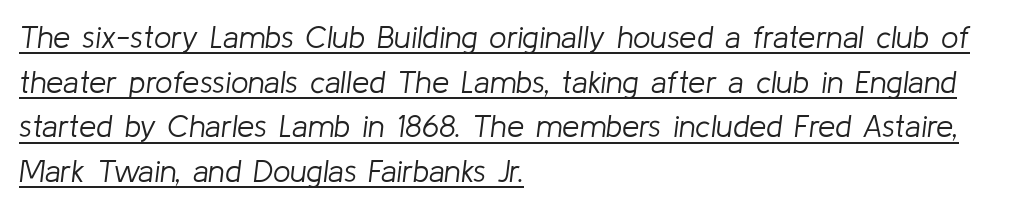
The image shows 31 px light type, italic (leaning right); set left-aligned, normal line spacing (1.44x), normal letter spacing, underlined; low stroke contrast and a medium x-height.
